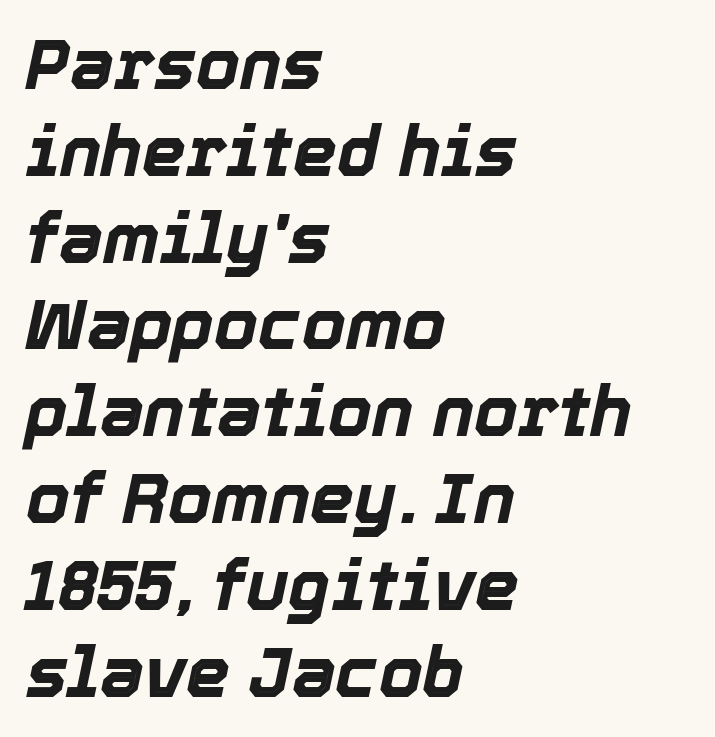
{"italic": "yes", "lean": "right", "slant_degrees": 12, "bold": "yes", "weight": "bold", "width": "normal", "x_height": "medium", "monospaced": "no", "underline": "no", "align": "left", "line_spacing_ratio": 1.24, "letter_spacing": "normal", "letter_spacing_em": 0.0, "glyph_px": 70}
